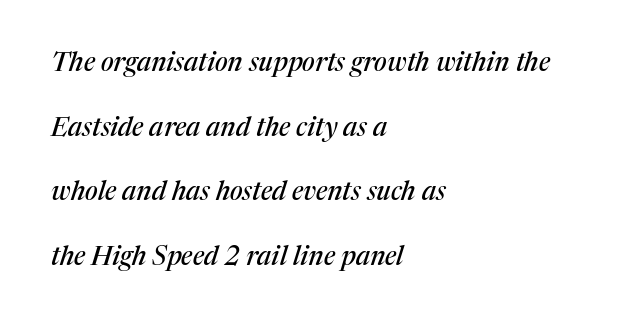
Q: Is the text italic (slanted)? A: Yes, it leans right by about 17 degrees.
Q: Is the text underlined? A: No.
Q: How is the paragraph aligned? A: Left-aligned.
Q: Is the spacing between letters normal or unusually wide? A: Normal.
Q: Is the spacing between lines tight, normal or loose? A: Loose.
